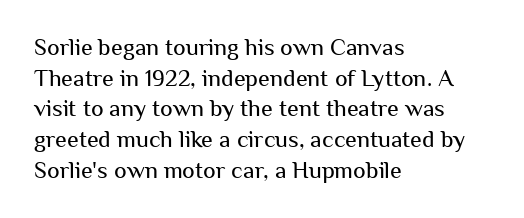
The image shows 24 px text type, upright; set left-aligned, normal line spacing (1.28x), normal letter spacing, not underlined.
